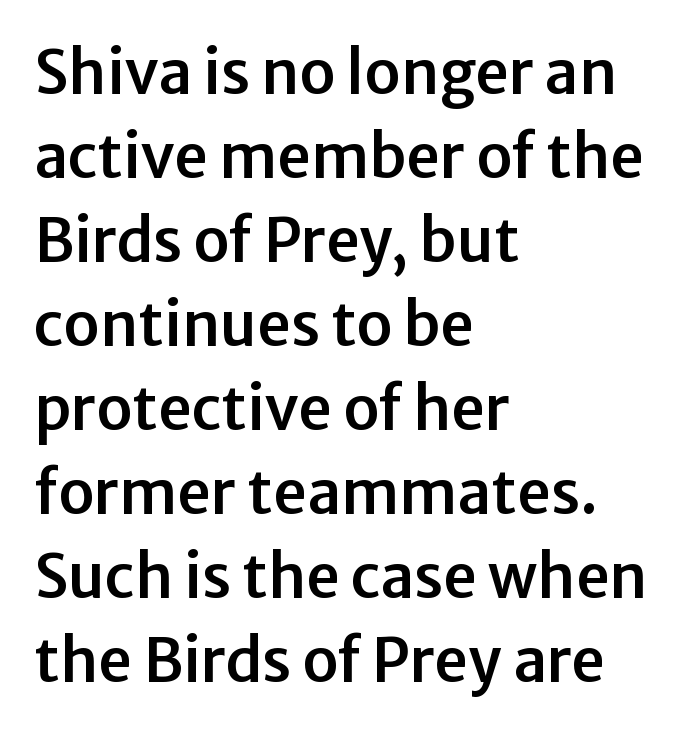
Q: Is the text italic (slanted)? A: No, it is upright.
Q: Is the typeface a serif or a sans-serif typeface? A: Sans-serif.
Q: Is the text underlined? A: No.
Q: How is the paragraph aligned? A: Left-aligned.
Q: Is the spacing between letters normal or unusually wide? A: Normal.
Q: Is the spacing between lines tight, normal or loose? A: Normal.
Q: Width (condensed, normal, or wide)? A: Normal.
Q: Stroke contrast? A: Low.
Q: x-height? A: Medium.
Q: Monospaced? A: No.
